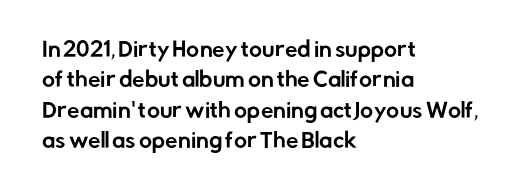
The image shows 20 px text type, upright; set left-aligned, normal line spacing (1.52x), normal letter spacing, not underlined.
